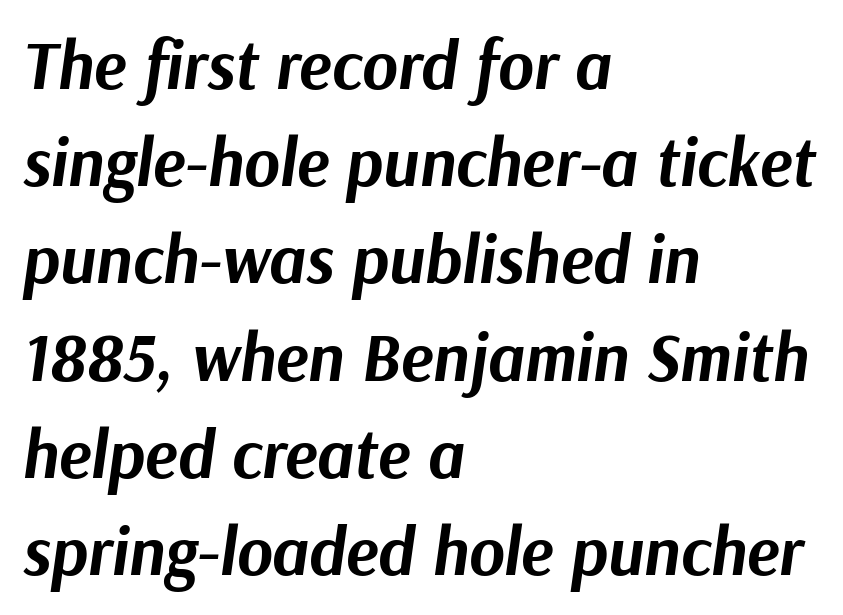
Q: Is the text bold? A: Yes.
Q: Is the text italic (slanted)? A: Yes, it leans right by about 9 degrees.
Q: Is the text underlined? A: No.
Q: How is the paragraph aligned? A: Left-aligned.
Q: Is the spacing between letters normal or unusually wide? A: Normal.
Q: Is the spacing between lines tight, normal or loose? A: Normal.
Q: Width (condensed, normal, or wide)? A: Normal.
Q: Stroke contrast? A: Medium.
Q: x-height? A: Medium.
Q: Monospaced? A: No.
